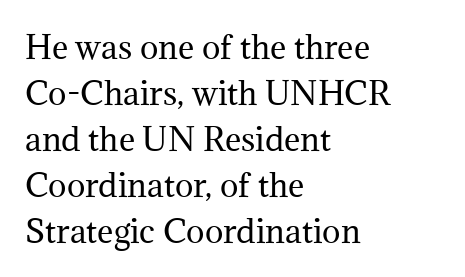
Quick note: underline off. Small tapered or slab feet sit at the stroke ends, so this counts as serif. Which margin do the lines hug? The left one — the right edge is uneven. How are the letters spaced? Ordinarily, with no added tracking.
